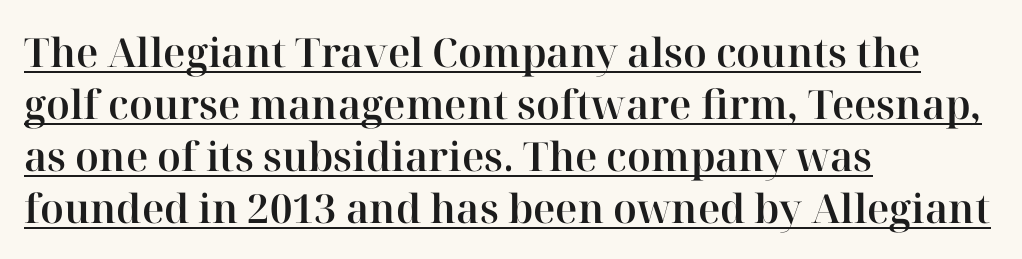
The image shows 40 px serif type, upright; set left-aligned, normal line spacing (1.3x), normal letter spacing, underlined; high stroke contrast and a medium x-height.
